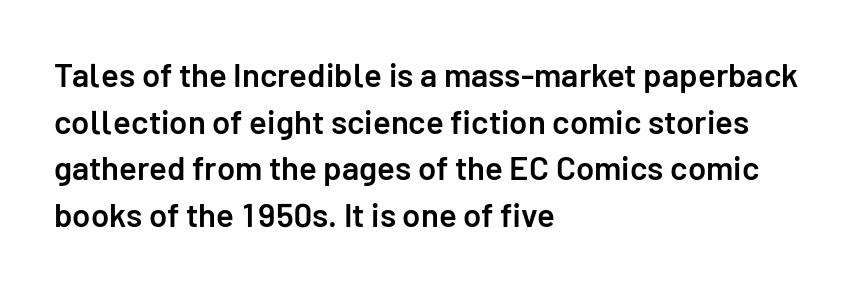
{"serif": "no", "italic": "no", "bold": "semi", "weight": "semibold", "width": "normal", "stroke_contrast": "low", "x_height": "medium", "monospaced": "no", "underline": "no", "align": "left", "line_spacing": "normal", "line_spacing_ratio": 1.41, "letter_spacing": "normal", "letter_spacing_em": 0.0, "glyph_px": 33}
